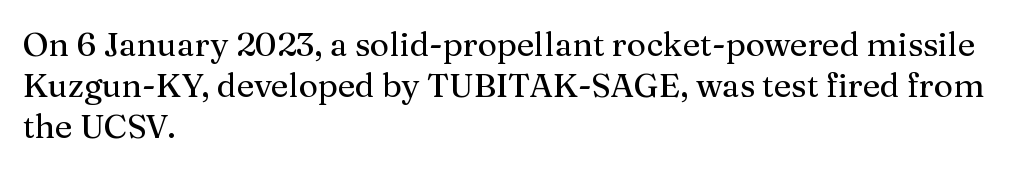
{"serif": "yes", "italic": "no", "width": "normal", "stroke_contrast": "medium", "x_height": "medium", "monospaced": "no", "underline": "no", "align": "left", "line_spacing_ratio": 1.24, "letter_spacing": "normal", "letter_spacing_em": 0.0, "glyph_px": 33}
